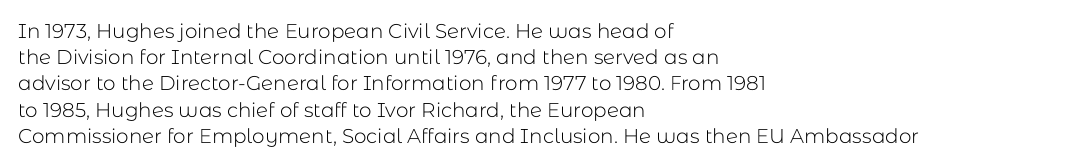
Q: Is the text bold? A: No.
Q: Is the text italic (slanted)? A: No, it is upright.
Q: Is the text underlined? A: No.
Q: How is the paragraph aligned? A: Left-aligned.
Q: Is the spacing between letters normal or unusually wide? A: Normal.
Q: Is the spacing between lines tight, normal or loose? A: Normal.
